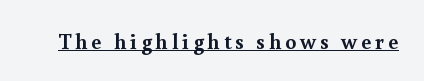
The image shows 22 px bold type, upright; set underlined.
